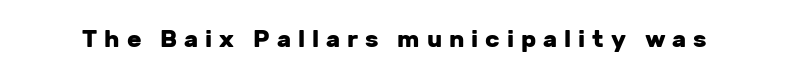
Q: Is the text bold? A: Yes.
Q: Is the text italic (slanted)? A: No, it is upright.
Q: Is the text underlined? A: No.
Q: Is the spacing between letters normal or unusually wide? A: Unusually wide.
